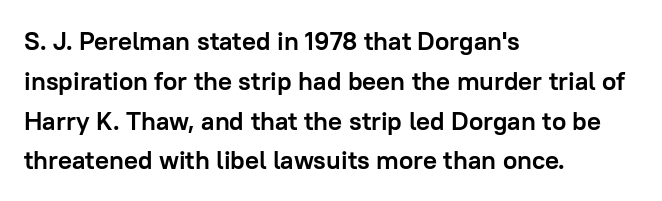
The image shows 26 px bold type, upright; set left-aligned, normal line spacing (1.53x), normal letter spacing, not underlined.
